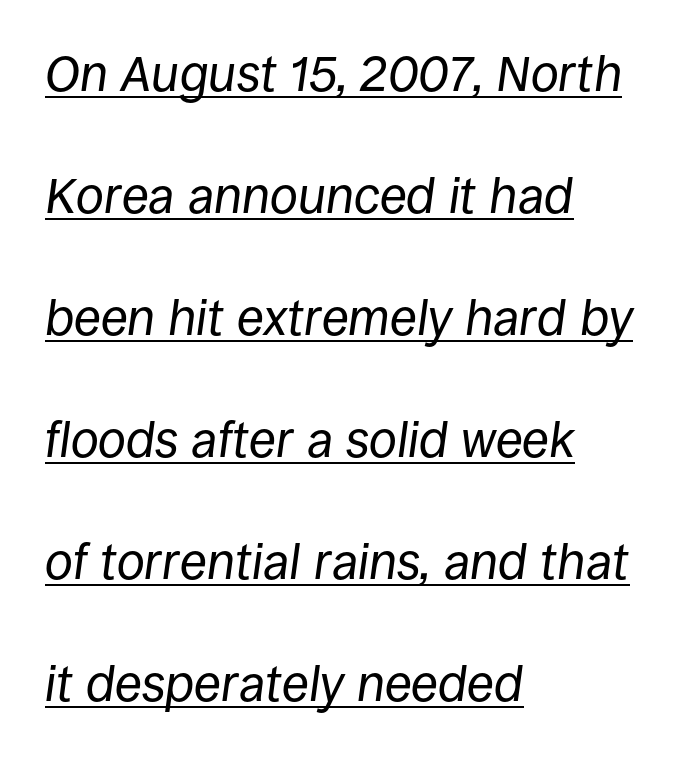
Q: Is the text bold? A: No.
Q: Is the text italic (slanted)? A: Yes, it leans right by about 8 degrees.
Q: Is the text underlined? A: Yes.
Q: How is the paragraph aligned? A: Left-aligned.
Q: Is the spacing between letters normal or unusually wide? A: Normal.
Q: Is the spacing between lines tight, normal or loose? A: Loose.
Q: Width (condensed, normal, or wide)? A: Normal.
Q: Stroke contrast? A: Low.
Q: x-height? A: Large.
Q: Monospaced? A: No.
